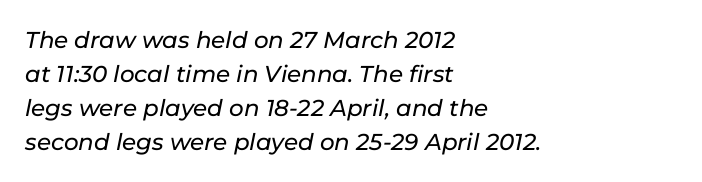
Q: Is the text italic (slanted)? A: Yes, it leans right by about 11 degrees.
Q: Is the text underlined? A: No.
Q: How is the paragraph aligned? A: Left-aligned.
Q: Is the spacing between letters normal or unusually wide? A: Normal.
Q: Is the spacing between lines tight, normal or loose? A: Normal.
